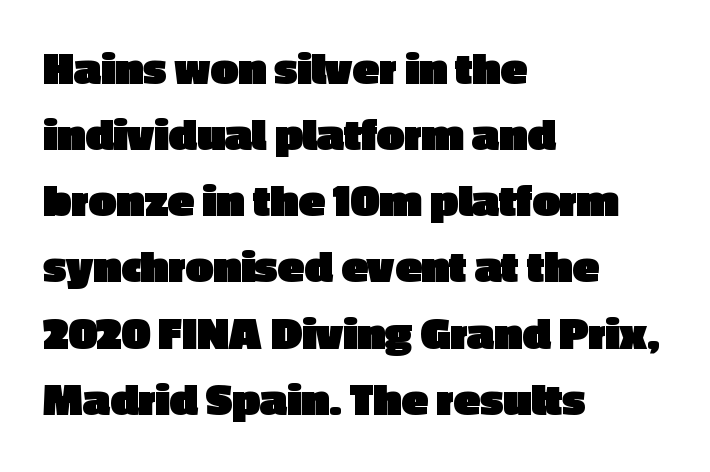
The image shows 49 px heavy sans-serif type, upright; set left-aligned, normal line spacing (1.35x), normal letter spacing, not underlined; a medium x-height.
